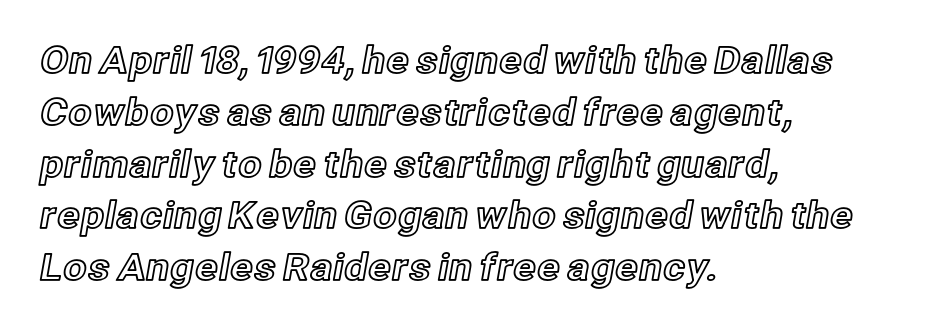
The image shows 37 px text type; set left-aligned, normal line spacing (1.4x), normal letter spacing, not underlined; a medium x-height.
